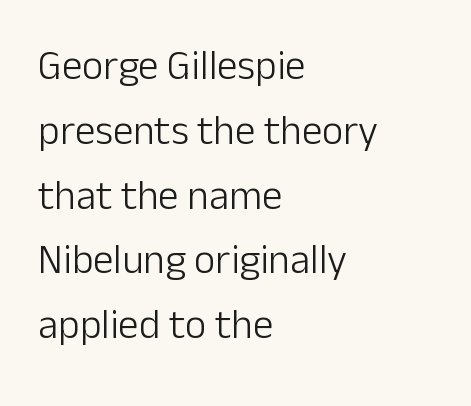
{"serif": "no", "italic": "no", "bold": "no", "weight": "light", "width": "normal", "stroke_contrast": "low", "x_height": "medium", "monospaced": "no", "underline": "no", "align": "left", "line_spacing": "normal", "line_spacing_ratio": 1.58, "letter_spacing": "normal", "letter_spacing_em": 0.0, "glyph_px": 41}
